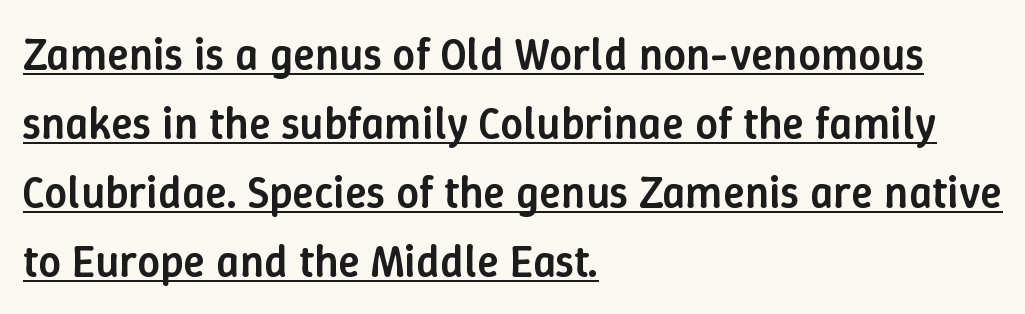
Q: Is the text bold? A: Semi-bold.
Q: Is the text italic (slanted)? A: No, it is upright.
Q: Is the text underlined? A: Yes.
Q: How is the paragraph aligned? A: Left-aligned.
Q: Is the spacing between letters normal or unusually wide? A: Normal.
Q: Is the spacing between lines tight, normal or loose? A: Normal.
Q: Width (condensed, normal, or wide)? A: Normal.
Q: Stroke contrast? A: Low.
Q: x-height? A: Medium.
Q: Monospaced? A: No.
